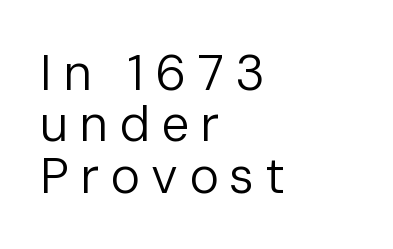
Q: Is the text bold? A: No.
Q: Is the text italic (slanted)? A: No, it is upright.
Q: Is the typeface a serif or a sans-serif typeface? A: Sans-serif.
Q: Is the text underlined? A: No.
Q: How is the paragraph aligned? A: Left-aligned.
Q: Is the spacing between letters normal or unusually wide? A: Unusually wide.
Q: Is the spacing between lines tight, normal or loose? A: Tight.
Q: Width (condensed, normal, or wide)? A: Normal.
Q: Stroke contrast? A: Low.
Q: x-height? A: Medium.
Q: Monospaced? A: No.
